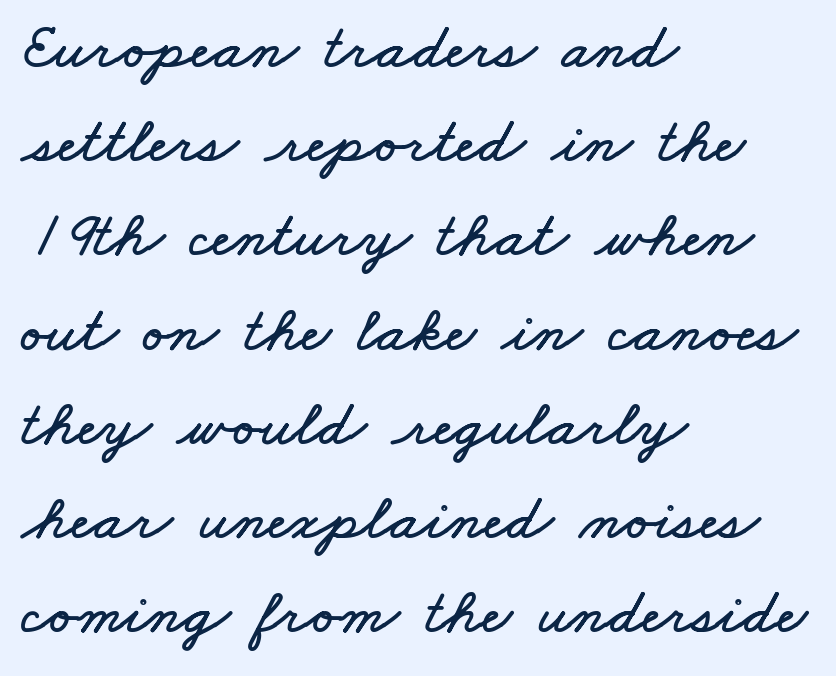
{"width": "wide", "stroke_contrast": "low", "x_height": "small", "monospaced": "no", "underline": "no", "align": "left", "line_spacing": "normal", "line_spacing_ratio": 1.45, "letter_spacing": "normal", "letter_spacing_em": 0.0, "glyph_px": 65}
